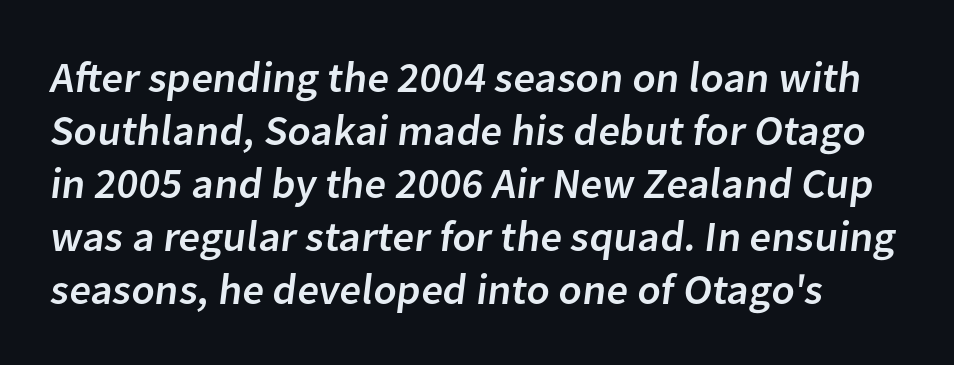
This sample has the flowing, uneven cadence of proportional lettering. Look at the tracking — it's just the regular setting, nothing added. I'd call this a sans setting — the letters go barefoot. Plain, unruled lines of type.
